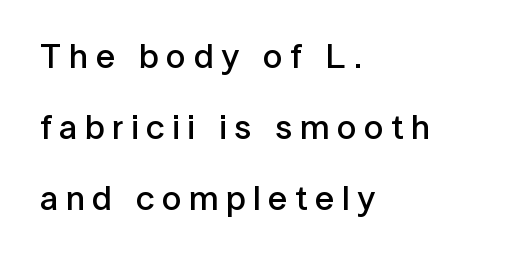
This sample uses expanded letter spacing, leaving extra air between glyphs. The face used here is a semibold: visibly heavier than regular, lighter than bold. The lines are quadded left. Honestly, there is no underline to notice here at all. If you drew a line through each stem, it would be perfectly vertical.
